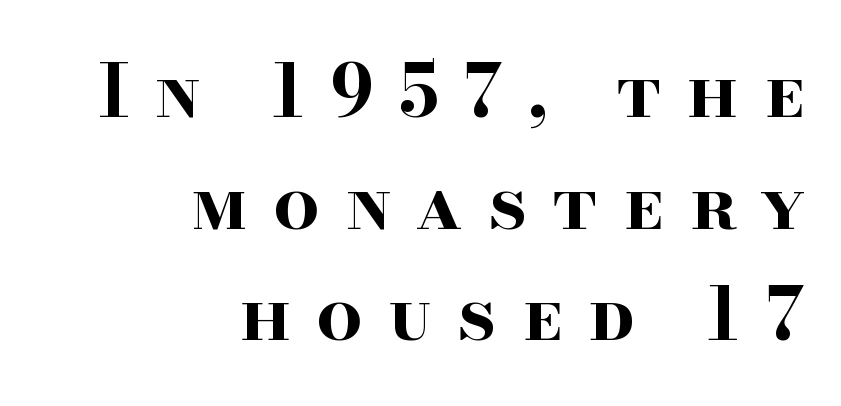
Regarding serifs, this sample has them. Varying glyph widths throughout — classic text-font behaviour. A bare baseline throughout the passage. One glance says typical: line gaps are just what's usual. The face used here has the dense, thick strokes of a bold. The letterforms stand isolated, each surrounded by extra space.
